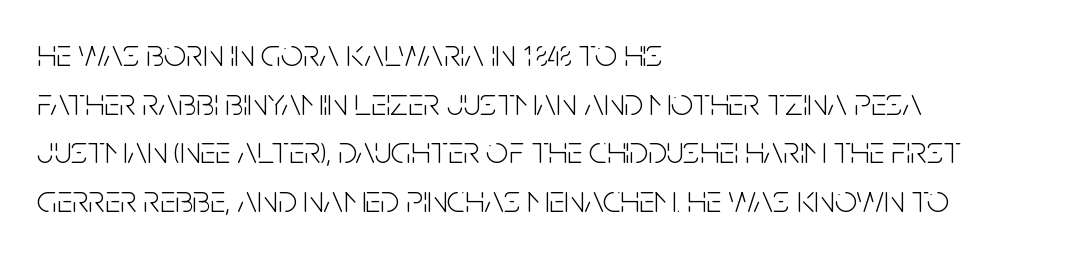
{"serif": "no", "italic": "no", "bold": "no", "weight": "light", "width": "condensed", "stroke_contrast": "low", "x_height": "large", "monospaced": "no", "underline": "no", "align": "left", "line_spacing": "normal", "line_spacing_ratio": 1.25, "letter_spacing": "normal", "letter_spacing_em": 0.0, "glyph_px": 39}
